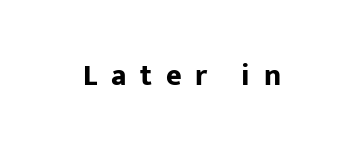
This is heavy type, rendered in bold. The rendering shows plain stroke endings on the letterforms — a sans-serif design. In terms of posture, this sample is upright. Do the characters align in a grid? No, the font is proportional. Unmarked baselines from the first word to the last. Compared with typical body copy, the letter spacing here is much looser.
